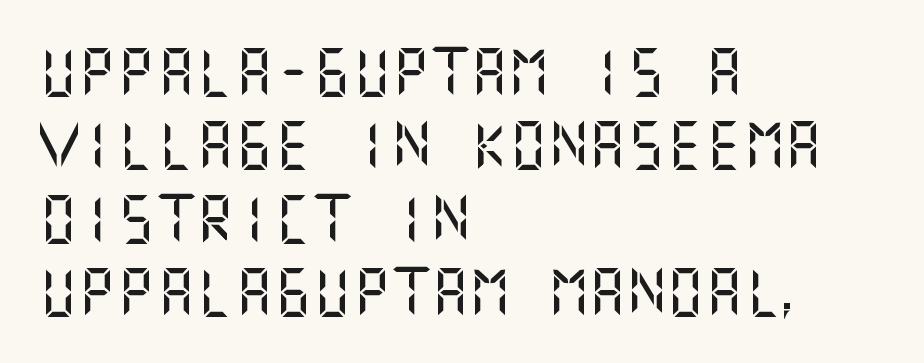
The image shows 49 px sans-serif type, upright; set left-aligned, normal line spacing (1.5x), normal letter spacing, not underlined; medium stroke contrast and a large x-height.
